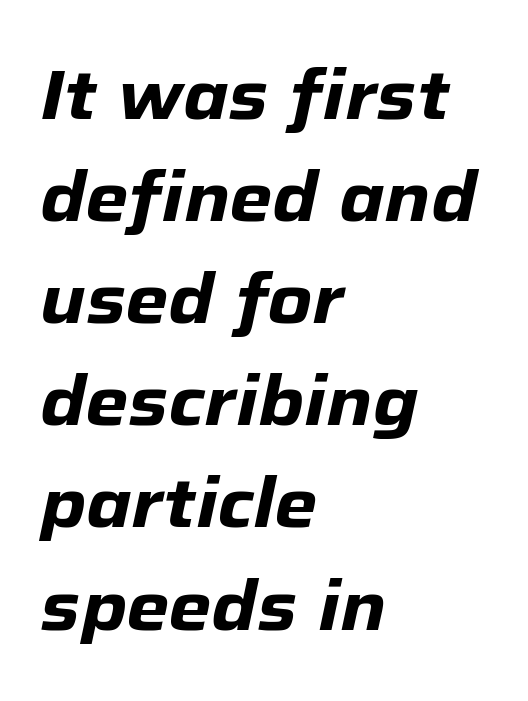
The image shows 69 px heavy type, italic (leaning right); set left-aligned, normal line spacing (1.48x), normal letter spacing, not underlined; low stroke contrast and a medium x-height.
